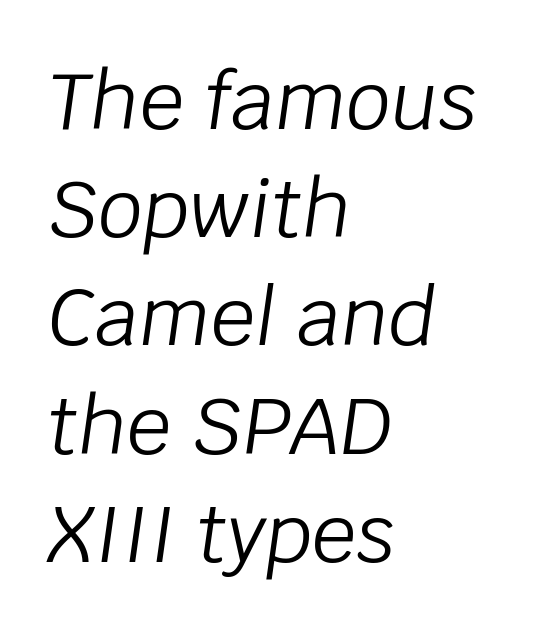
The image shows 79 px light type, italic (leaning right); set left-aligned, normal line spacing (1.37x), normal letter spacing, not underlined; low stroke contrast and a large x-height.
